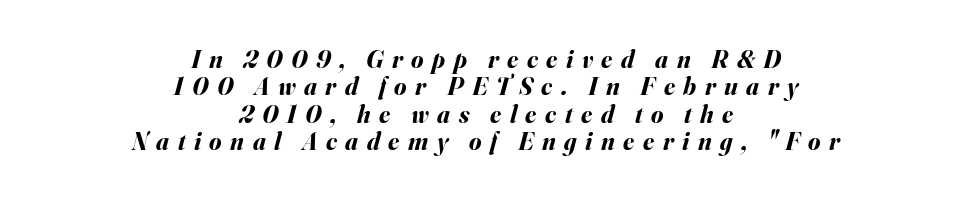
{"italic": "yes", "lean": "right", "slant_degrees": 16, "bold": "yes", "underline": "no", "align": "center", "line_spacing": "tight", "line_spacing_ratio": 1.1, "letter_spacing": "wide", "letter_spacing_em": 0.34, "glyph_px": 25}
